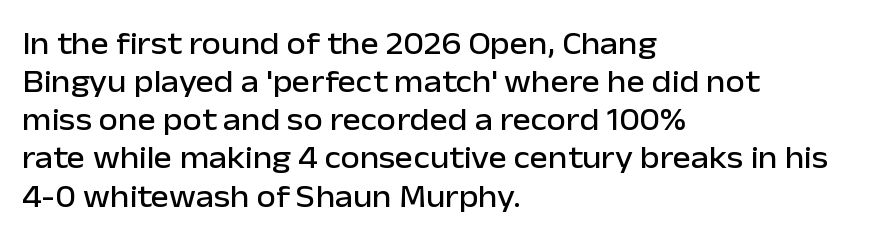
The image shows 31 px sans-serif type, upright; set left-aligned, line spacing 1.23x, normal letter spacing, not underlined; low stroke contrast and a medium x-height.
